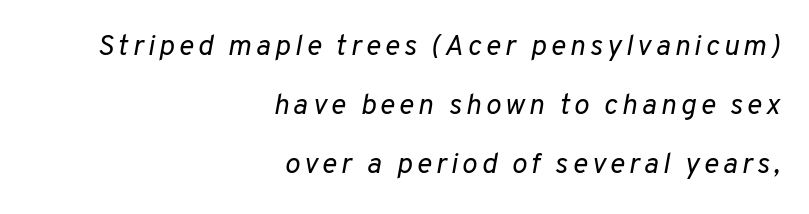
{"italic": "yes", "lean": "right", "slant_degrees": 10, "bold": "no", "weight": "regular", "width": "normal", "stroke_contrast": "low", "x_height": "medium", "monospaced": "no", "underline": "no", "align": "right", "line_spacing": "loose", "line_spacing_ratio": 2.03, "glyph_px": 29}
